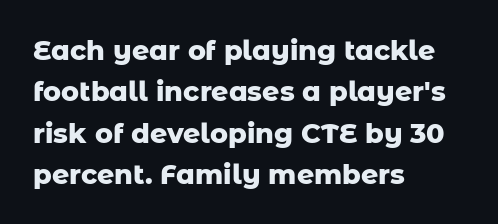
Q: Is the text bold? A: Yes.
Q: Is the text italic (slanted)? A: No, it is upright.
Q: Is the text underlined? A: No.
Q: How is the paragraph aligned? A: Left-aligned.
Q: Is the spacing between letters normal or unusually wide? A: Normal.
Q: Is the spacing between lines tight, normal or loose? A: Normal.
